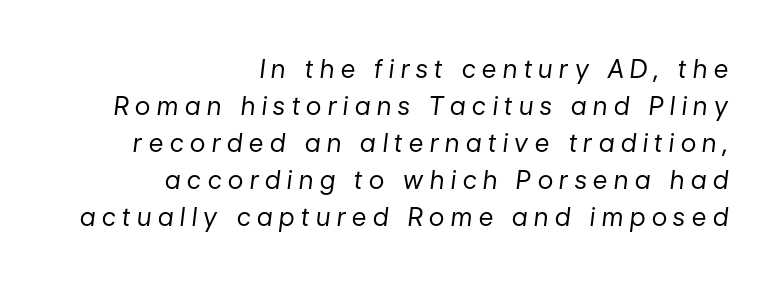
The image shows 25 px text type, italic (leaning right); set right-aligned, normal line spacing (1.48x), unusually wide letter spacing (+0.27 em), not underlined.
